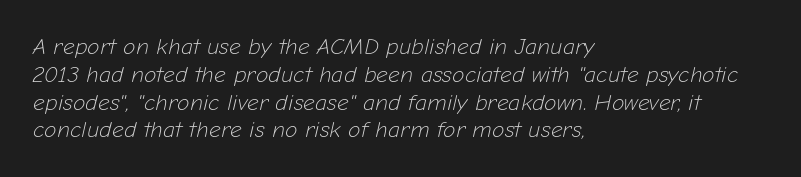
{"italic": "yes", "lean": "right", "slant_degrees": 12, "bold": "no", "underline": "no", "align": "left", "line_spacing_ratio": 1.21, "letter_spacing": "normal", "letter_spacing_em": 0.0, "glyph_px": 23}
